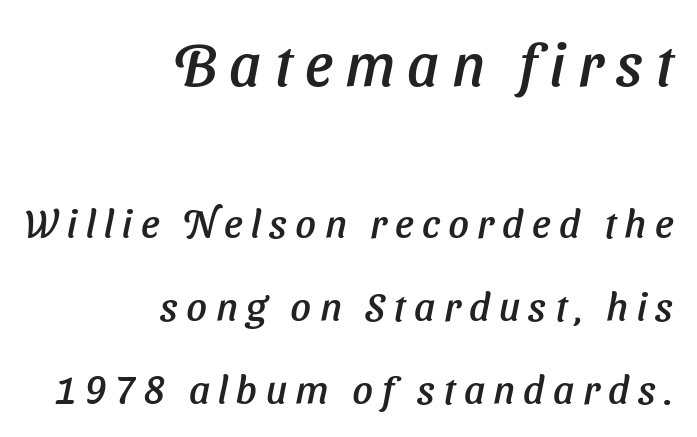
{"width": "normal", "stroke_contrast": "low", "x_height": "medium", "monospaced": "no", "underline": "no", "align": "right", "line_spacing": "loose", "line_spacing_ratio": 2.08, "letter_spacing": "wide", "letter_spacing_em": 0.21, "larger_block": "first", "size_ratio": 1.5, "glyph_px": 60}
